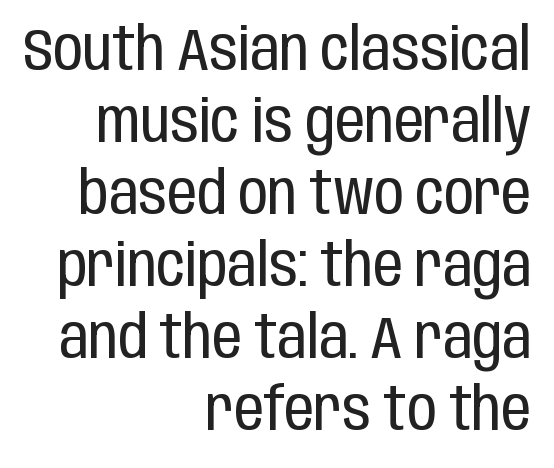
The image shows 59 px regular-weight, condensed sans-serif type, upright; set right-aligned, line spacing 1.22x, normal letter spacing, not underlined; low stroke contrast and a large x-height.
